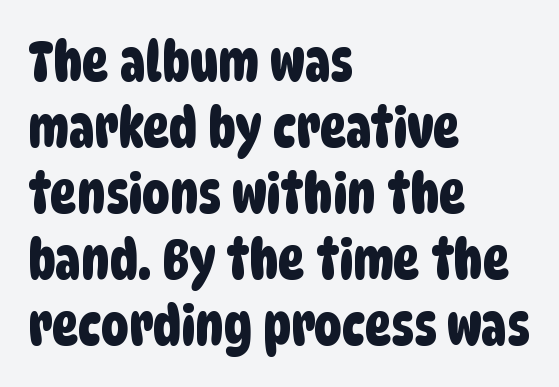
{"serif": "no", "width": "condensed", "stroke_contrast": "low", "x_height": "large", "monospaced": "no", "underline": "no", "align": "left", "line_spacing_ratio": 1.2, "letter_spacing": "normal", "letter_spacing_em": 0.0, "glyph_px": 55}
